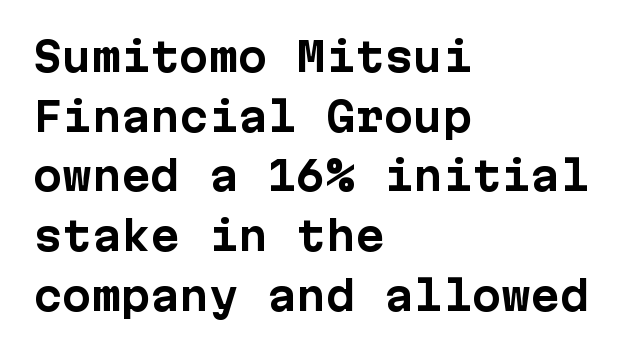
{"serif": "no", "italic": "no", "bold": "yes", "weight": "bold", "width": "normal", "stroke_contrast": "low", "x_height": "medium", "monospaced": "yes", "underline": "no", "align": "left", "line_spacing": "normal", "line_spacing_ratio": 1.53, "letter_spacing": "normal", "letter_spacing_em": 0.0, "glyph_px": 39}
